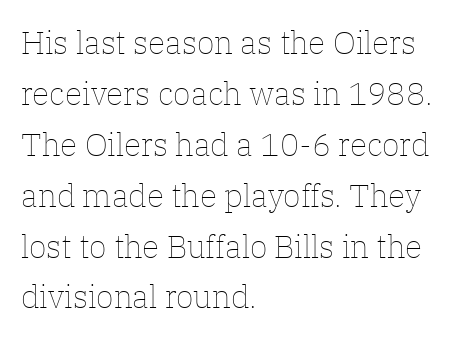
Q: Is the text bold? A: No.
Q: Is the text italic (slanted)? A: No, it is upright.
Q: Is the text underlined? A: No.
Q: How is the paragraph aligned? A: Left-aligned.
Q: Is the spacing between letters normal or unusually wide? A: Normal.
Q: Is the spacing between lines tight, normal or loose? A: Normal.
Q: Width (condensed, normal, or wide)? A: Normal.
Q: Stroke contrast? A: Low.
Q: x-height? A: Medium.
Q: Monospaced? A: No.
